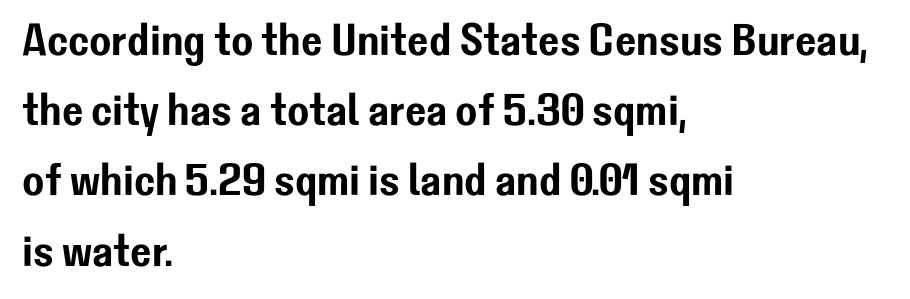
The image shows 45 px sans-serif type, upright; set left-aligned, normal line spacing (1.56x), normal letter spacing, not underlined; low stroke contrast and a medium x-height.
